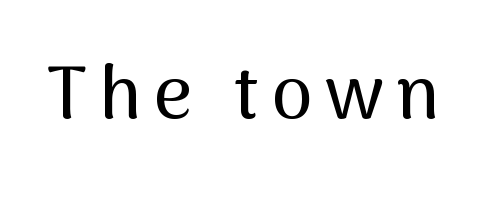
The image shows 74 px sans-serif type, upright; set not underlined; medium stroke contrast and a medium x-height.
